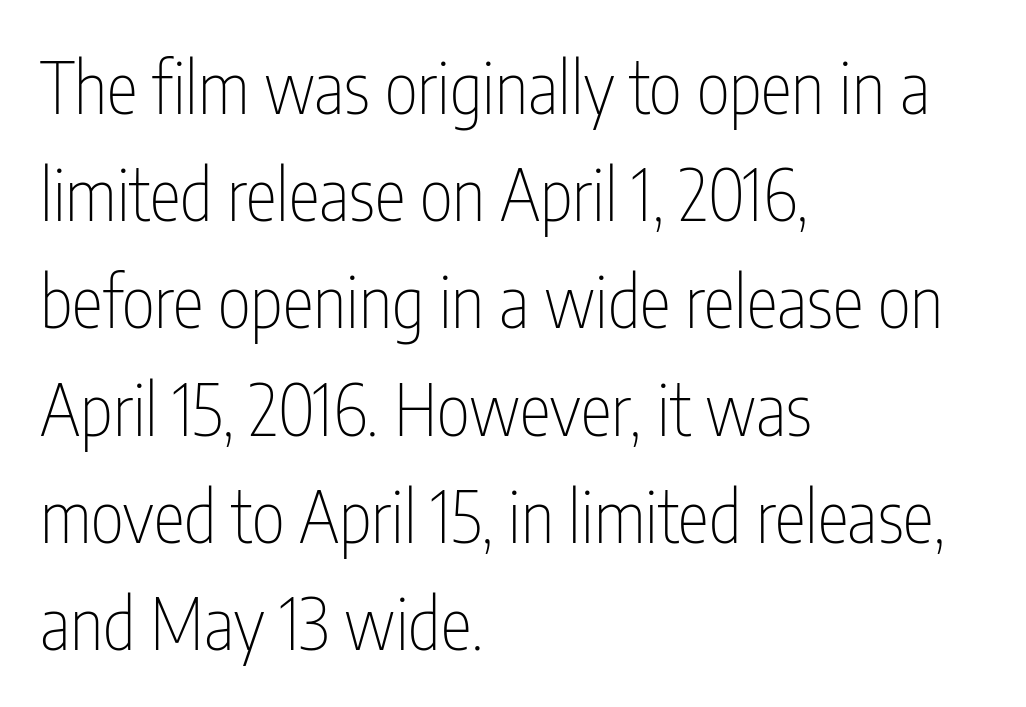
Regular leading. The area under the type is left untouched. All the whitespace from short lines collects on the right. Posture: vertical. Characters follow at the spacing the type designer built in.
